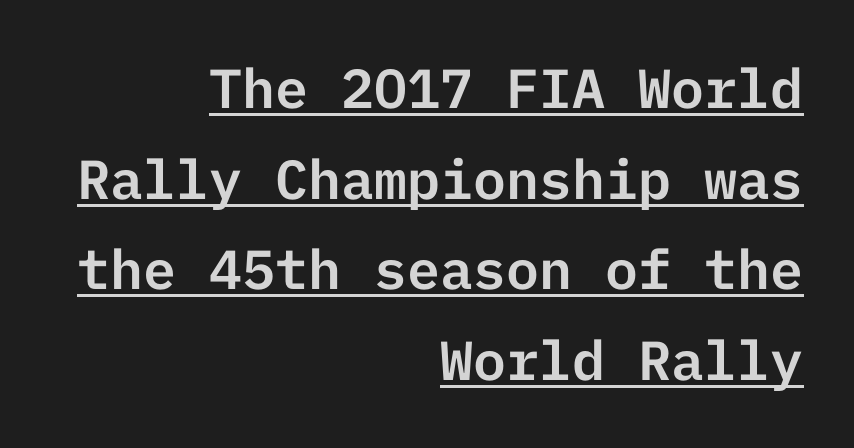
{"serif": "no", "italic": "no", "width": "normal", "stroke_contrast": "low", "x_height": "medium", "underline": "yes", "align": "right", "line_spacing": "normal", "line_spacing_ratio": 1.65, "letter_spacing": "normal", "letter_spacing_em": 0.0, "glyph_px": 55}
